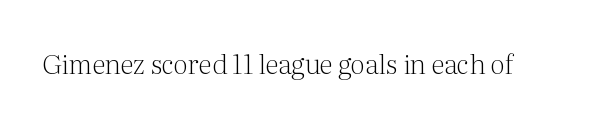
{"italic": "no", "bold": "no", "underline": "no", "letter_spacing": "normal", "letter_spacing_em": 0.0, "glyph_px": 27}
